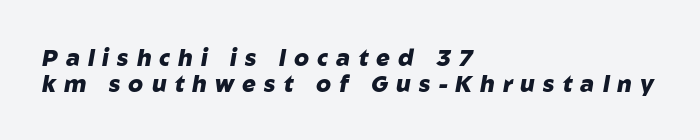
{"italic": "yes", "lean": "right", "slant_degrees": 10, "bold": "yes", "underline": "no", "align": "left", "line_spacing": "tight", "line_spacing_ratio": 1.11, "letter_spacing": "wide", "letter_spacing_em": 0.35, "glyph_px": 23}
